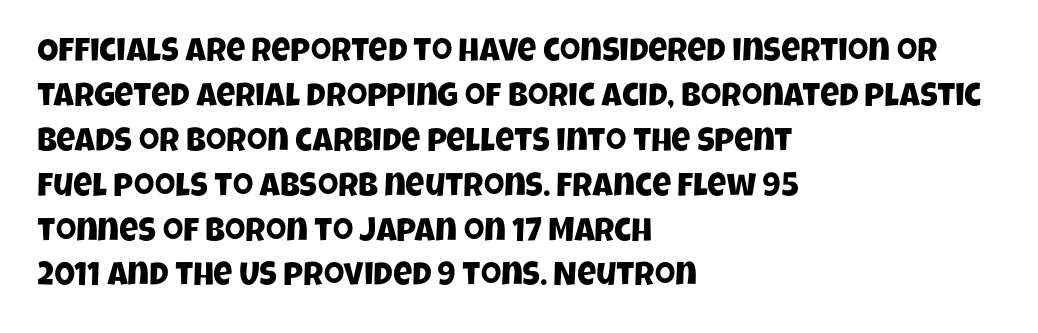
{"serif": "no", "width": "condensed", "stroke_contrast": "low", "x_height": "large", "monospaced": "no", "underline": "no", "align": "left", "line_spacing": "normal", "line_spacing_ratio": 1.36, "letter_spacing": "normal", "letter_spacing_em": 0.0, "glyph_px": 33}
